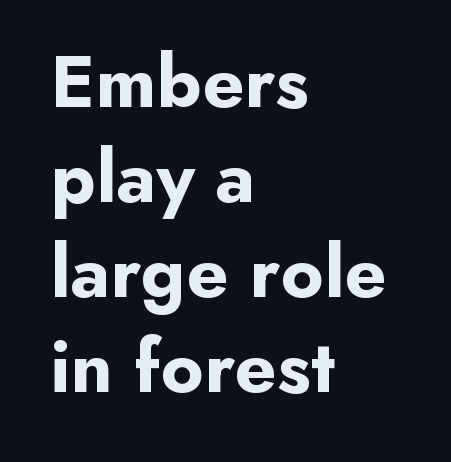
The image shows 76 px bold sans-serif type, upright; set left-aligned, normal line spacing (1.25x), normal letter spacing, not underlined; low stroke contrast and a small x-height.
